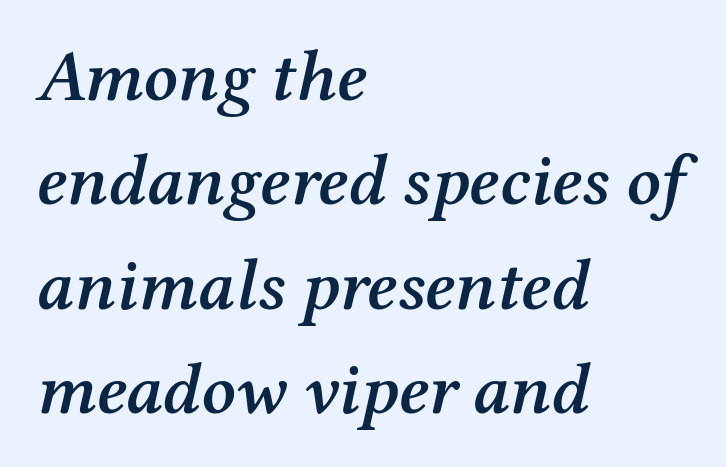
The image shows 72 px semibold serif type, italic (leaning right); set left-aligned, normal line spacing (1.45x), normal letter spacing, not underlined; medium stroke contrast and a medium x-height.
